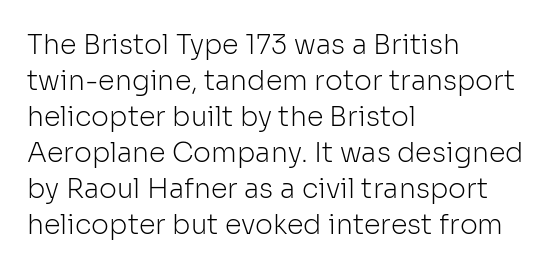
Q: Is the text bold? A: No.
Q: Is the text italic (slanted)? A: No, it is upright.
Q: Is the text underlined? A: No.
Q: How is the paragraph aligned? A: Left-aligned.
Q: Is the spacing between letters normal or unusually wide? A: Normal.
Q: Is the spacing between lines tight, normal or loose? A: Normal.
